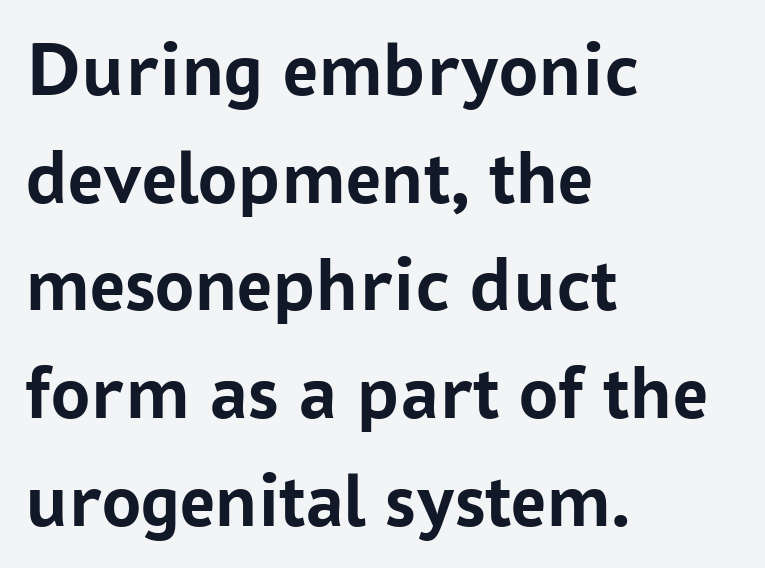
{"serif": "no", "italic": "no", "bold": "yes", "weight": "semibold", "width": "normal", "stroke_contrast": "low", "x_height": "medium", "monospaced": "no", "underline": "no", "align": "left", "line_spacing": "normal", "line_spacing_ratio": 1.38, "letter_spacing": "normal", "letter_spacing_em": 0.0, "glyph_px": 78}
